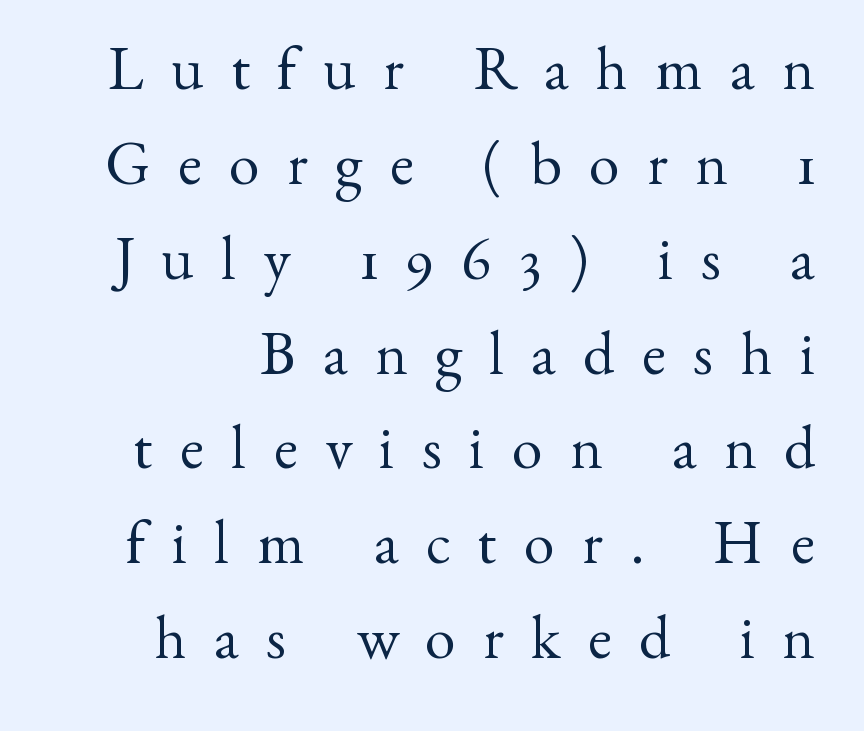
A typesetter would call this proportional, since set widths differ per character. This sample uses expanded letter spacing, leaving extra air between glyphs. The specimen omits any rule beneath the text block's lines. Rows of type keep a routine distance in the vertical direction. The designer went with a serif here, giving each stem small feet. Vertical strokes here are truly vertical.
